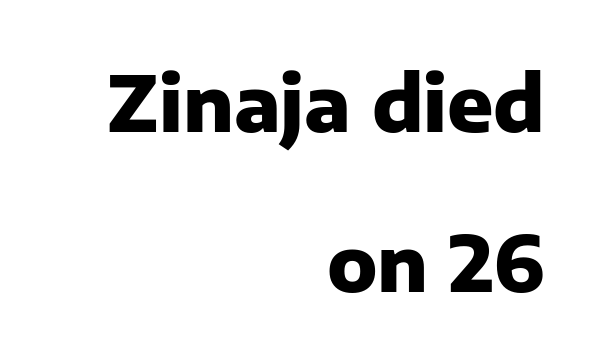
The image shows 76 px heavy sans-serif type, upright; set right-aligned, loose line spacing (2.11x), normal letter spacing, not underlined; low stroke contrast and a medium x-height.
